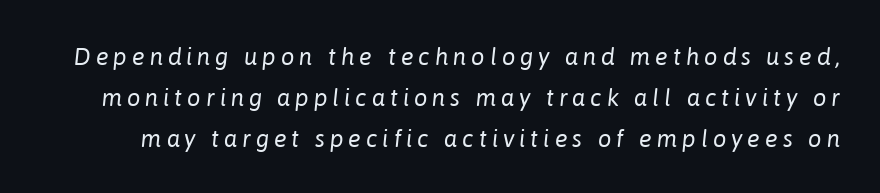
The image shows 24 px text type, italic (leaning right); set normal line spacing (1.7x), unusually wide letter spacing (+0.2 em), not underlined.
